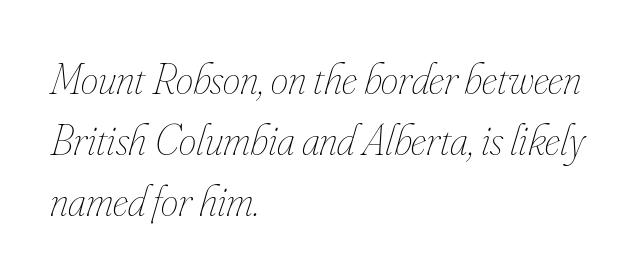
Q: Is the text bold? A: No.
Q: Is the text italic (slanted)? A: Yes, it leans right by about 16 degrees.
Q: Is the text underlined? A: No.
Q: How is the paragraph aligned? A: Left-aligned.
Q: Is the spacing between letters normal or unusually wide? A: Normal.
Q: Is the spacing between lines tight, normal or loose? A: Normal.
Q: Width (condensed, normal, or wide)? A: Condensed.
Q: Stroke contrast? A: Low.
Q: x-height? A: Small.
Q: Monospaced? A: No.
